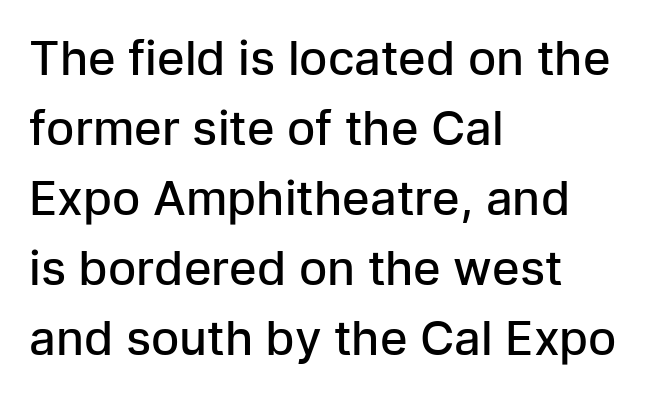
Q: Is the text bold? A: Semi-bold.
Q: Is the text italic (slanted)? A: No, it is upright.
Q: Is the typeface a serif or a sans-serif typeface? A: Sans-serif.
Q: Is the text underlined? A: No.
Q: How is the paragraph aligned? A: Left-aligned.
Q: Is the spacing between letters normal or unusually wide? A: Normal.
Q: Is the spacing between lines tight, normal or loose? A: Normal.
Q: Width (condensed, normal, or wide)? A: Normal.
Q: Stroke contrast? A: Low.
Q: x-height? A: Medium.
Q: Monospaced? A: No.
